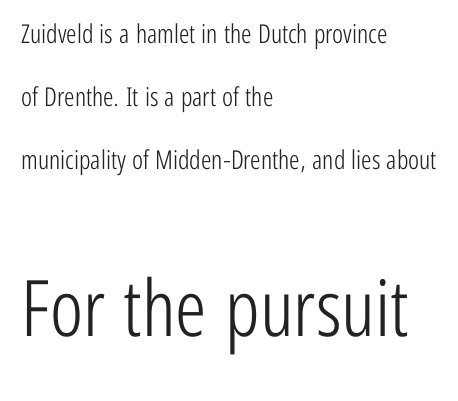
Q: Is the text bold? A: No.
Q: Is the text italic (slanted)? A: No, it is upright.
Q: Is the typeface a serif or a sans-serif typeface? A: Sans-serif.
Q: Is the text underlined? A: No.
Q: How is the paragraph aligned? A: Left-aligned.
Q: Is the spacing between letters normal or unusually wide? A: Normal.
Q: Is the spacing between lines tight, normal or loose? A: Loose.
Q: Which block of text is set in a larger size, the first (top) or the second (bottom)? A: The second (bottom) one.
Q: Width (condensed, normal, or wide)? A: Condensed.
Q: Stroke contrast? A: Low.
Q: x-height? A: Medium.
Q: Monospaced? A: No.
